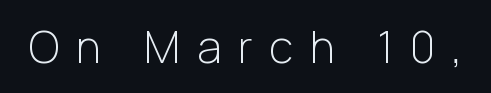
Q: Is the text bold? A: No.
Q: Is the text italic (slanted)? A: No, it is upright.
Q: Is the typeface a serif or a sans-serif typeface? A: Sans-serif.
Q: Is the text underlined? A: No.
Q: Is the spacing between letters normal or unusually wide? A: Unusually wide.
Q: Width (condensed, normal, or wide)? A: Normal.
Q: Stroke contrast? A: Low.
Q: x-height? A: Medium.
Q: Monospaced? A: No.
